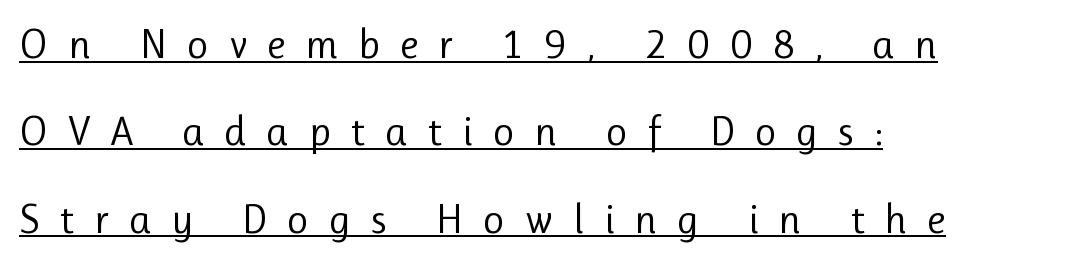
Q: Is the text bold? A: No.
Q: Is the text italic (slanted)? A: No, it is upright.
Q: Is the typeface a serif or a sans-serif typeface? A: Sans-serif.
Q: Is the text underlined? A: Yes.
Q: How is the paragraph aligned? A: Left-aligned.
Q: Is the spacing between letters normal or unusually wide? A: Unusually wide.
Q: Is the spacing between lines tight, normal or loose? A: Loose.
Q: Width (condensed, normal, or wide)? A: Normal.
Q: Stroke contrast? A: Low.
Q: x-height? A: Medium.
Q: Monospaced? A: No.
